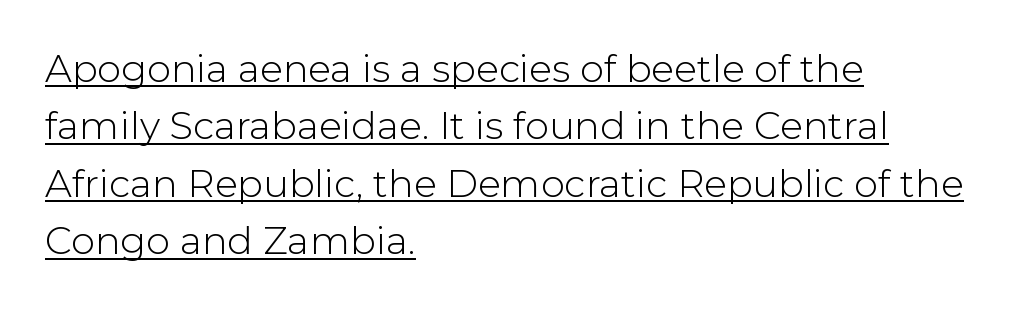
The letters carry no serifs — their stems end cleanly without finishing strokes. The face used here is rendered with its standard letterfit. The weight tops out at a normal text grade. Typeset ragged right — the left edge is the straight one. The passage shown is typed in a proportional face where columns would drift.
